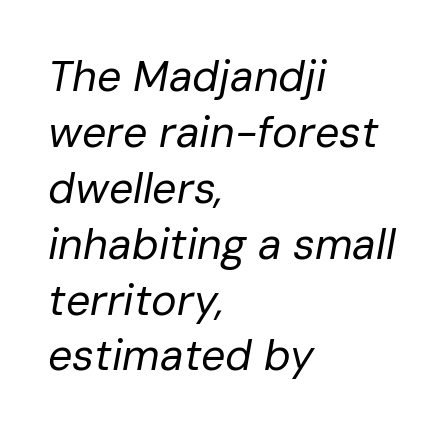
{"italic": "yes", "lean": "right", "slant_degrees": 10, "bold": "no", "weight": "regular", "width": "normal", "stroke_contrast": "low", "x_height": "medium", "monospaced": "no", "underline": "no", "align": "left", "line_spacing": "normal", "line_spacing_ratio": 1.3, "letter_spacing": "normal", "letter_spacing_em": 0.0, "glyph_px": 43}
